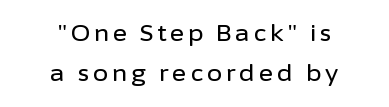
The image shows 22 px text type, upright; set centered, line spacing 1.84x, not underlined.
